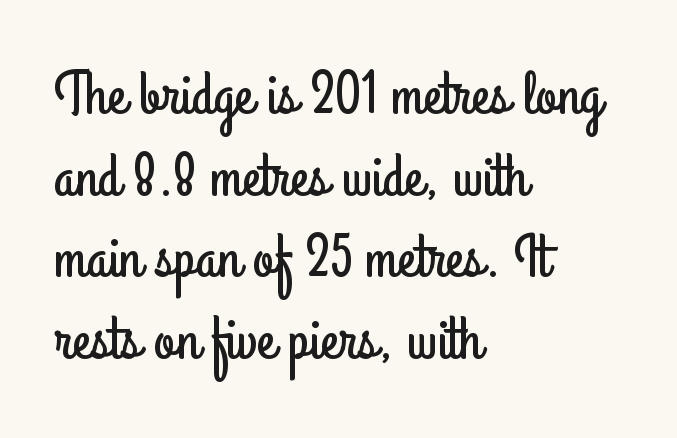
Baseline-to-baseline distance is the conventional proportion of letter height. Here the designer chose a conventional face with non-uniform glyph widths. Letterform terminals end flat and unadorned throughout the passage. The letterforms sit shoulder to shoulder at normal distance.
